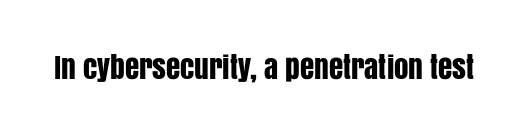
{"serif": "no", "italic": "no", "width": "condensed", "stroke_contrast": "low", "x_height": "large", "monospaced": "no", "underline": "no", "letter_spacing": "normal", "letter_spacing_em": 0.0, "glyph_px": 29}
